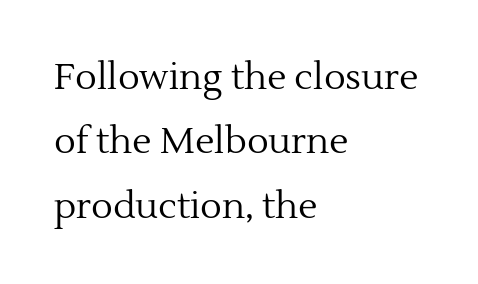
A typesetter would call this zero additional tracking. Unbolded letterforms with no extra heft. The characters display serif detailing at their extremities. Notice how the stems are strictly vertical — no italics here. These lines stack with their left ends in a neat column.
